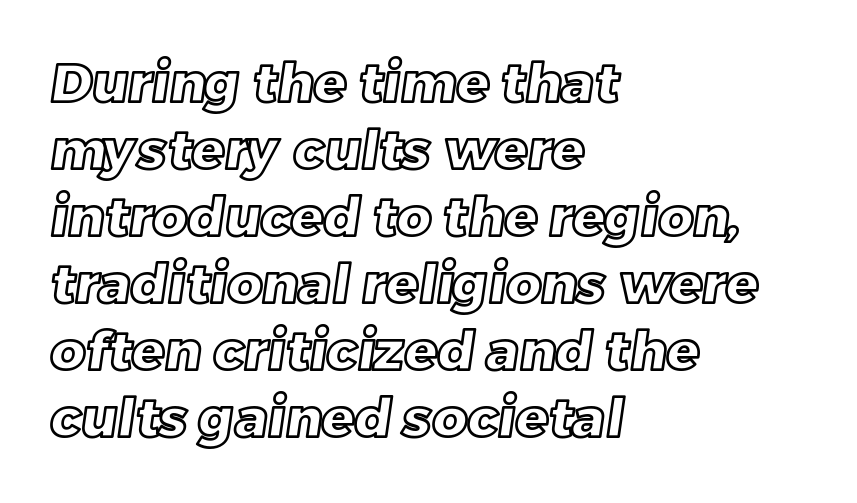
Just letters on the line, the space beneath them empty. Letter spacing: default. Is this a fixed-width face? No — the glyphs have proportional, varying widths. The setting favours the left margin, as ordinary paragraphs usually do.
